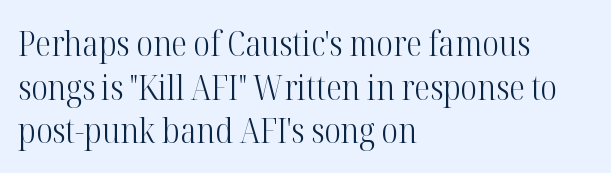
The image shows 35 px light, condensed serif type, upright; set left-aligned, normal line spacing (1.25x), normal letter spacing, not underlined; high stroke contrast and a medium x-height.
